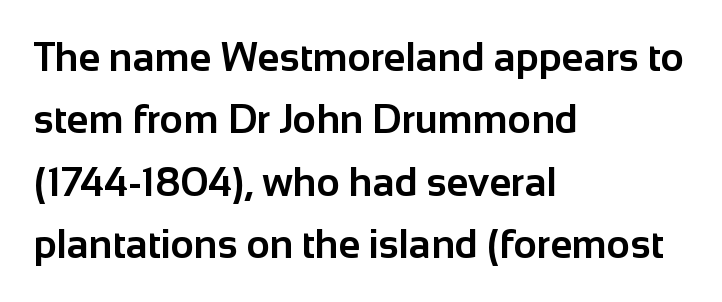
{"serif": "no", "italic": "no", "bold": "yes", "weight": "bold", "width": "normal", "stroke_contrast": "low", "x_height": "medium", "monospaced": "no", "underline": "no", "align": "left", "line_spacing": "normal", "line_spacing_ratio": 1.56, "letter_spacing": "normal", "letter_spacing_em": 0.0, "glyph_px": 40}
